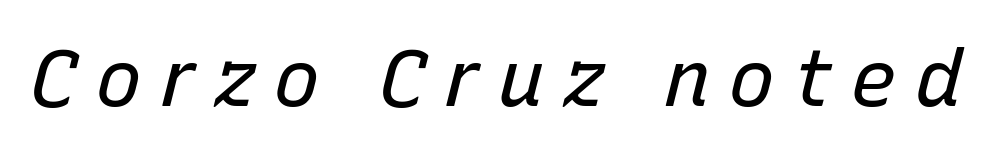
The image shows 79 px regular-weight type, italic (leaning right); set unusually wide letter spacing (+0.22 em), not underlined; low stroke contrast and a medium x-height.
